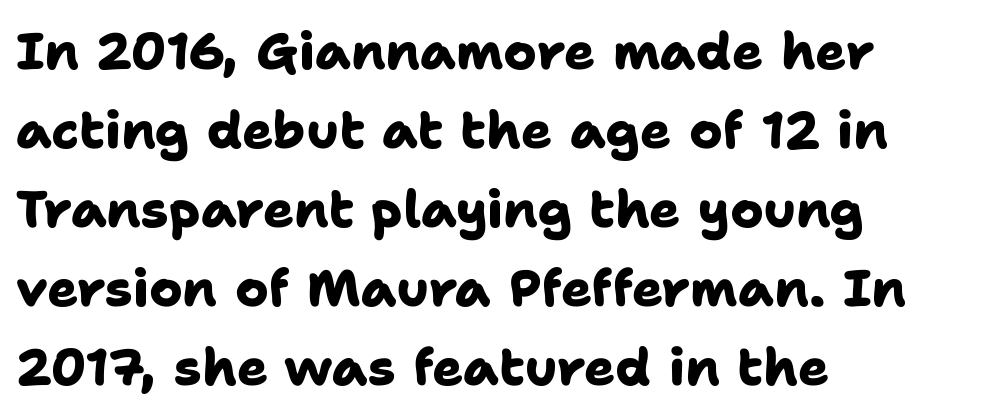
Q: Is the text bold? A: Yes.
Q: Is the typeface a serif or a sans-serif typeface? A: Sans-serif.
Q: Is the text underlined? A: No.
Q: How is the paragraph aligned? A: Left-aligned.
Q: Is the spacing between letters normal or unusually wide? A: Normal.
Q: Is the spacing between lines tight, normal or loose? A: Normal.
Q: Width (condensed, normal, or wide)? A: Normal.
Q: Stroke contrast? A: Low.
Q: x-height? A: Medium.
Q: Monospaced? A: No.
